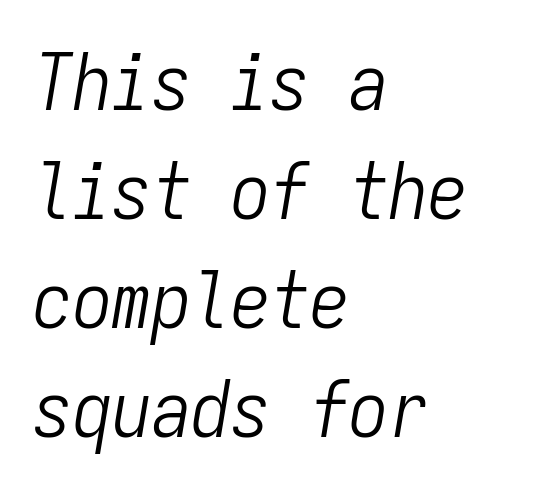
This sample has the even, mechanical cadence of fixed-width lettering. The area under the type is left untouched. Is the block centered? No — it sits flush against the left margin. The passage shown leans; its letterforms are oblique.
